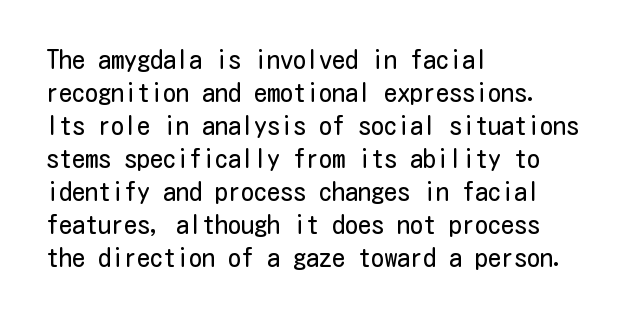
{"italic": "no", "bold": "no", "underline": "no", "align": "left", "line_spacing": "normal", "line_spacing_ratio": 1.27, "letter_spacing": "normal", "letter_spacing_em": 0.0, "glyph_px": 26}
